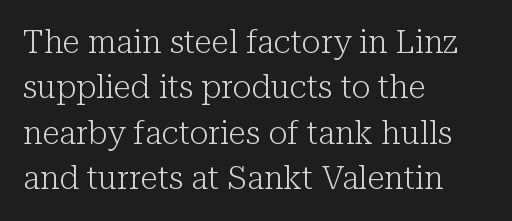
The image shows 32 px light serif type, upright; set left-aligned, normal line spacing (1.42x), normal letter spacing, not underlined; low stroke contrast and a medium x-height.
